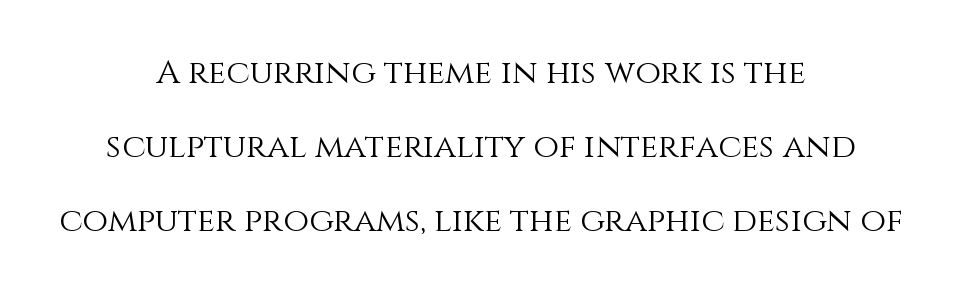
The paragraph has two soft edges and a firm central axis. The area under the type is left untouched. The horizontal fit of the characters is conventional and even. This is not heavy type; no bold has been used.
